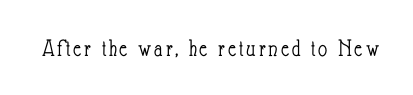
{"italic": "no", "bold": "no", "underline": "no", "glyph_px": 25}
